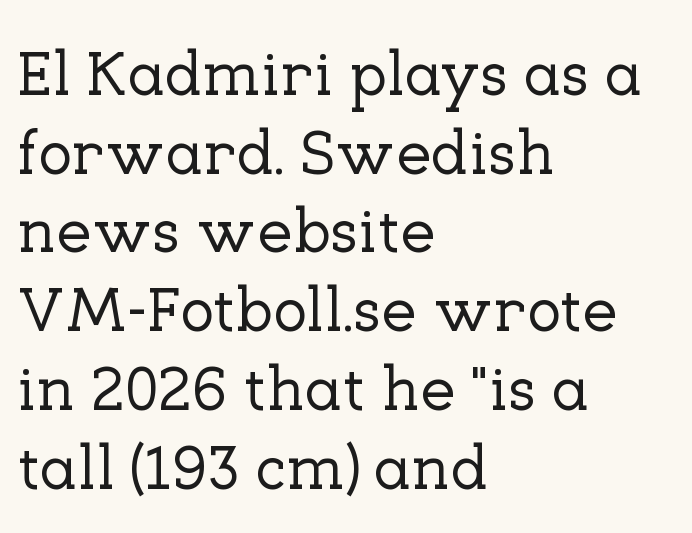
{"serif": "yes", "italic": "no", "width": "normal", "stroke_contrast": "low", "x_height": "medium", "monospaced": "no", "underline": "no", "align": "left", "line_spacing": "normal", "line_spacing_ratio": 1.25, "letter_spacing": "normal", "letter_spacing_em": 0.0, "glyph_px": 63}
